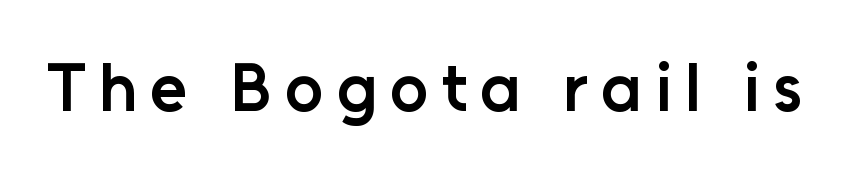
The image shows 68 px semibold sans-serif type, upright; set not underlined; low stroke contrast and a medium x-height.
